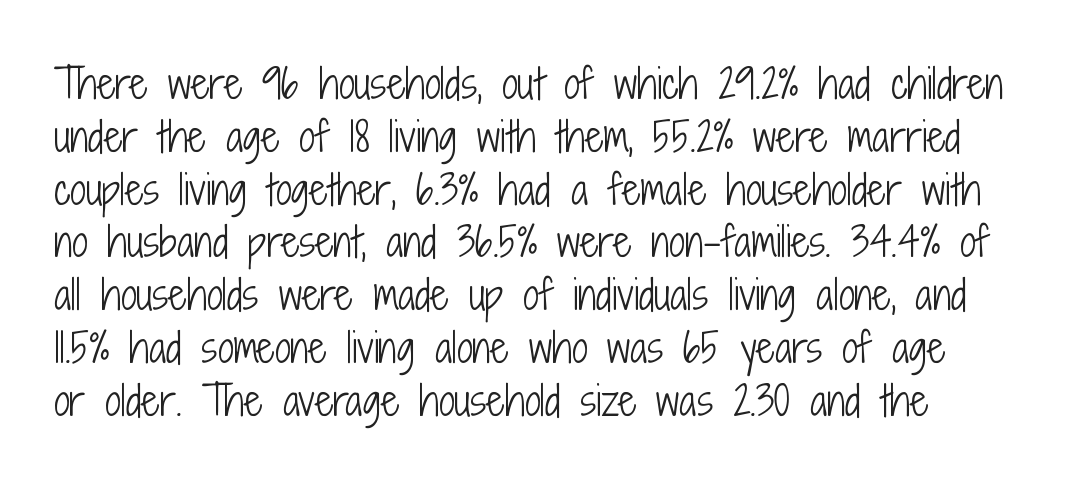
The image shows 40 px light, condensed sans-serif type, upright; set normal line spacing (1.32x), normal letter spacing, not underlined; low stroke contrast and a medium x-height.
